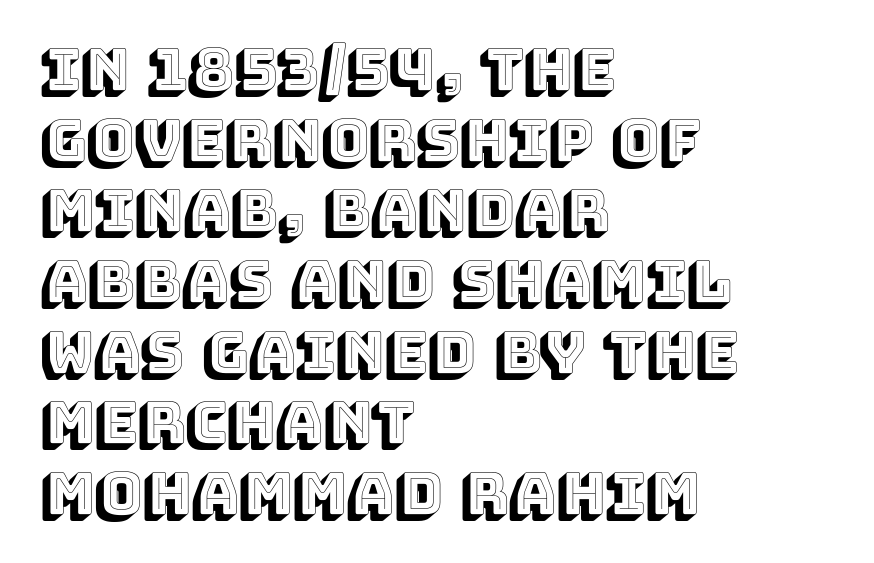
{"italic": "no", "width": "normal", "x_height": "large", "monospaced": "no", "underline": "no", "align": "left", "line_spacing_ratio": 1.24, "letter_spacing": "normal", "letter_spacing_em": 0.0, "glyph_px": 57}
